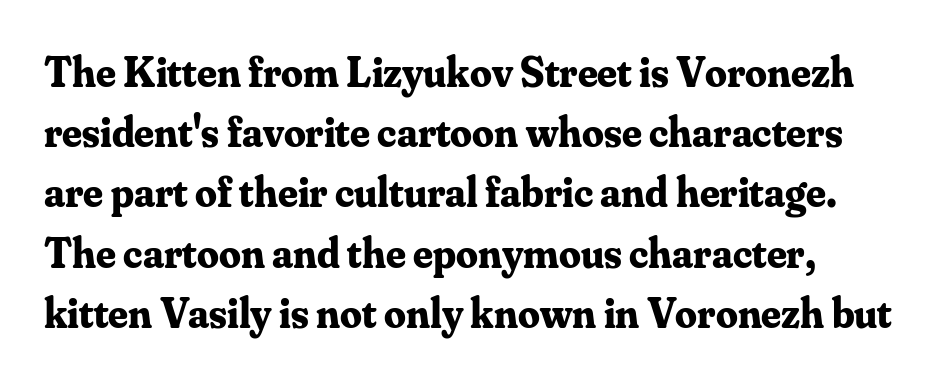
Q: Is the text bold? A: Yes.
Q: Is the text italic (slanted)? A: No, it is upright.
Q: Is the typeface a serif or a sans-serif typeface? A: Serif.
Q: Is the text underlined? A: No.
Q: Is the spacing between letters normal or unusually wide? A: Normal.
Q: Is the spacing between lines tight, normal or loose? A: Normal.
Q: Width (condensed, normal, or wide)? A: Normal.
Q: Stroke contrast? A: Medium.
Q: x-height? A: Small.
Q: Monospaced? A: No.
